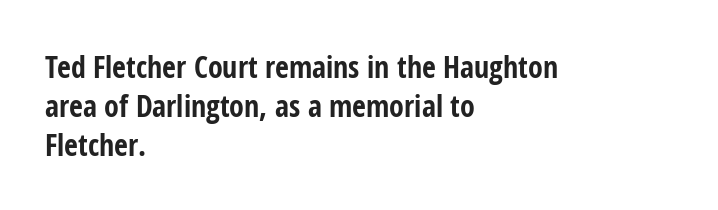
The image shows 30 px bold, condensed sans-serif type, upright; set left-aligned, normal line spacing (1.3x), normal letter spacing, not underlined; low stroke contrast and a medium x-height.
